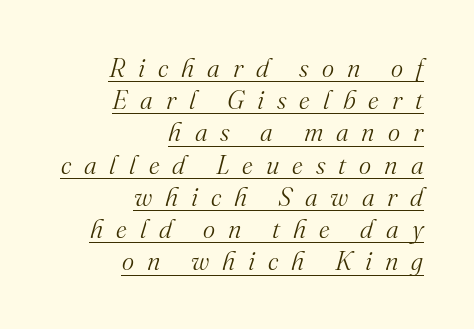
Every row of glyphs terminates at an identical x-position on the right. The passage shown is not bold in any degree. The rendering inserts visible extra space after every character. Quick note: underline on. Does the lettering tilt? It does — this is italic.
